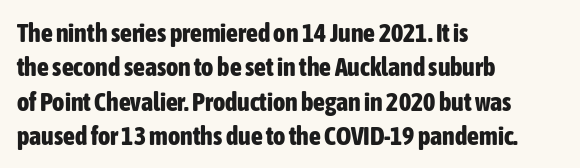
Q: Is the text bold? A: Yes.
Q: Is the text italic (slanted)? A: No, it is upright.
Q: Is the text underlined? A: No.
Q: How is the paragraph aligned? A: Left-aligned.
Q: Is the spacing between letters normal or unusually wide? A: Normal.
Q: Is the spacing between lines tight, normal or loose? A: Normal.
